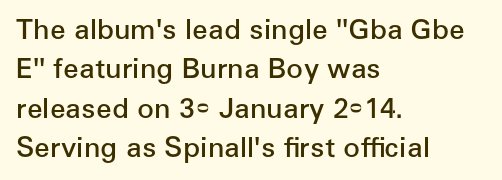
{"serif": "no", "italic": "no", "bold": "semi", "weight": "semibold", "width": "normal", "stroke_contrast": "low", "x_height": "medium", "monospaced": "no", "underline": "no", "align": "left", "line_spacing": "normal", "line_spacing_ratio": 1.41, "letter_spacing": "normal", "letter_spacing_em": 0.0, "glyph_px": 28}
